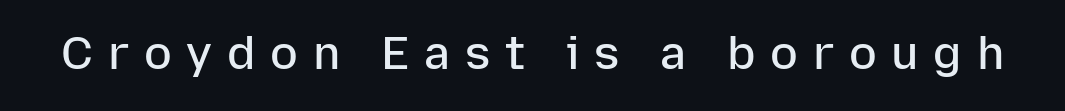
The image shows 46 px semibold sans-serif type, upright; set unusually wide letter spacing (+0.32 em), not underlined; low stroke contrast and a medium x-height.
